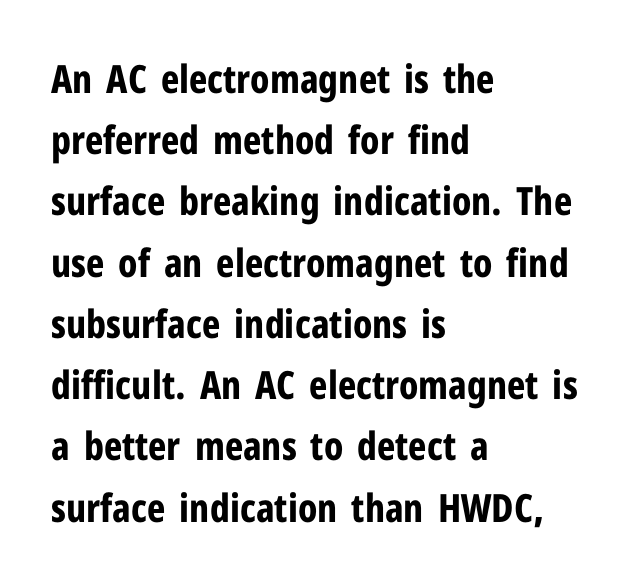
{"serif": "no", "italic": "no", "bold": "yes", "weight": "bold", "width": "condensed", "stroke_contrast": "low", "x_height": "medium", "monospaced": "no", "underline": "no", "align": "left", "line_spacing": "normal", "line_spacing_ratio": 1.57, "letter_spacing": "normal", "letter_spacing_em": 0.0, "glyph_px": 39}
